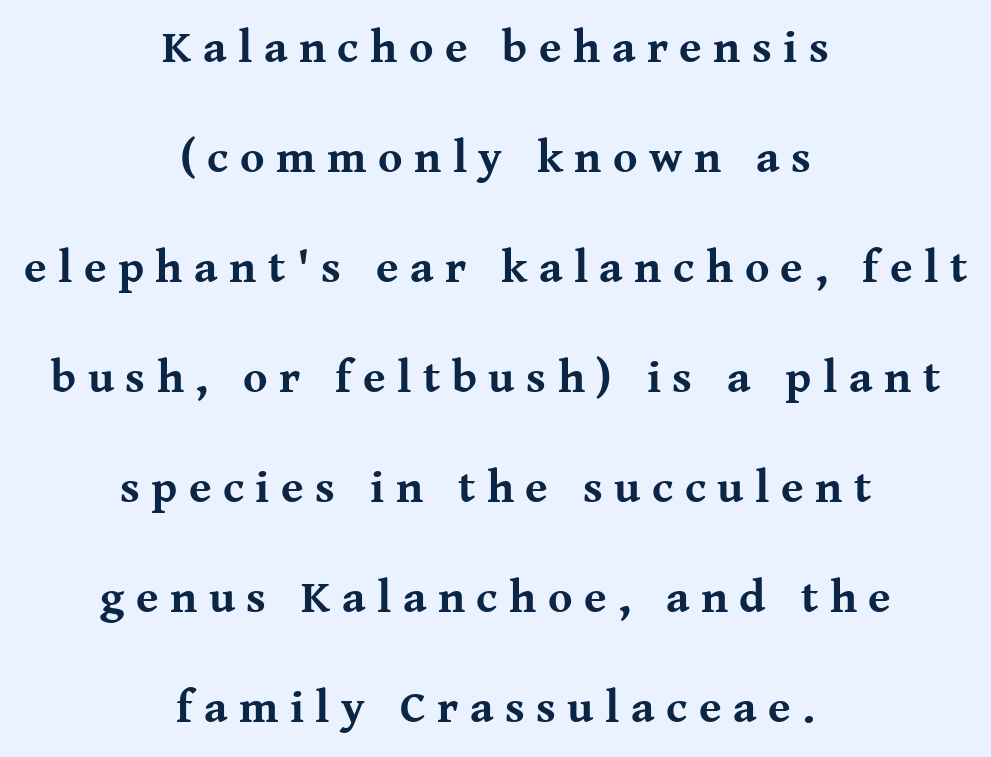
{"serif": "yes", "italic": "no", "bold": "yes", "weight": "bold", "width": "normal", "stroke_contrast": "medium", "x_height": "medium", "monospaced": "no", "underline": "no", "align": "center", "line_spacing": "loose", "line_spacing_ratio": 2.39, "letter_spacing": "wide", "letter_spacing_em": 0.25, "glyph_px": 46}
